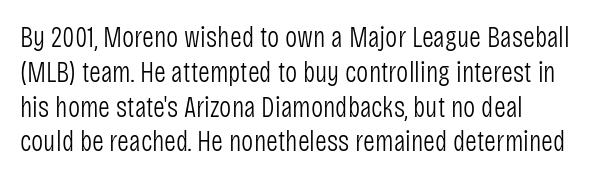
The image shows 29 px light, condensed sans-serif type, upright; set line spacing 1.2x, normal letter spacing, not underlined; low stroke contrast and a large x-height.
